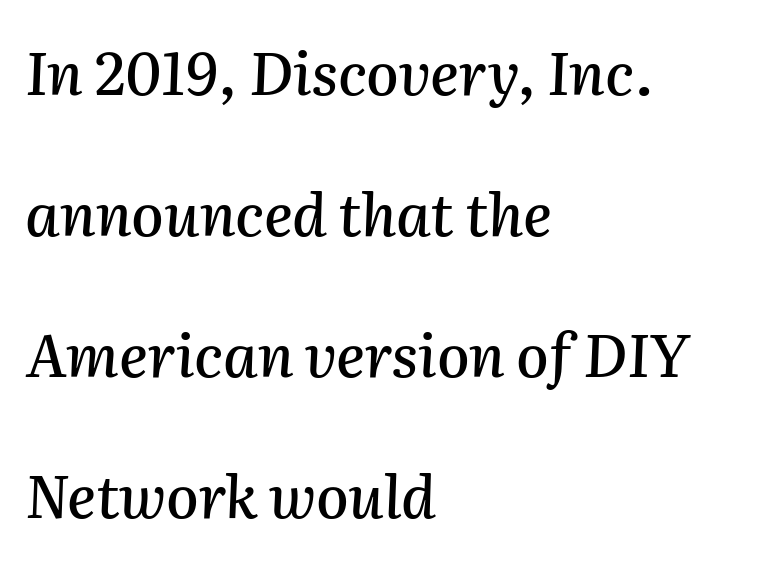
The image shows 59 px text type, italic (leaning right); set left-aligned, loose line spacing (2.39x), normal letter spacing, not underlined; medium stroke contrast and a medium x-height.
